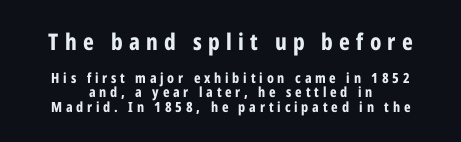
The image shows 23 px bold type, upright; set centered, tight line spacing (1.05x), unusually wide letter spacing (+0.27 em), not underlined; the first (top) block is 1.64x larger.
